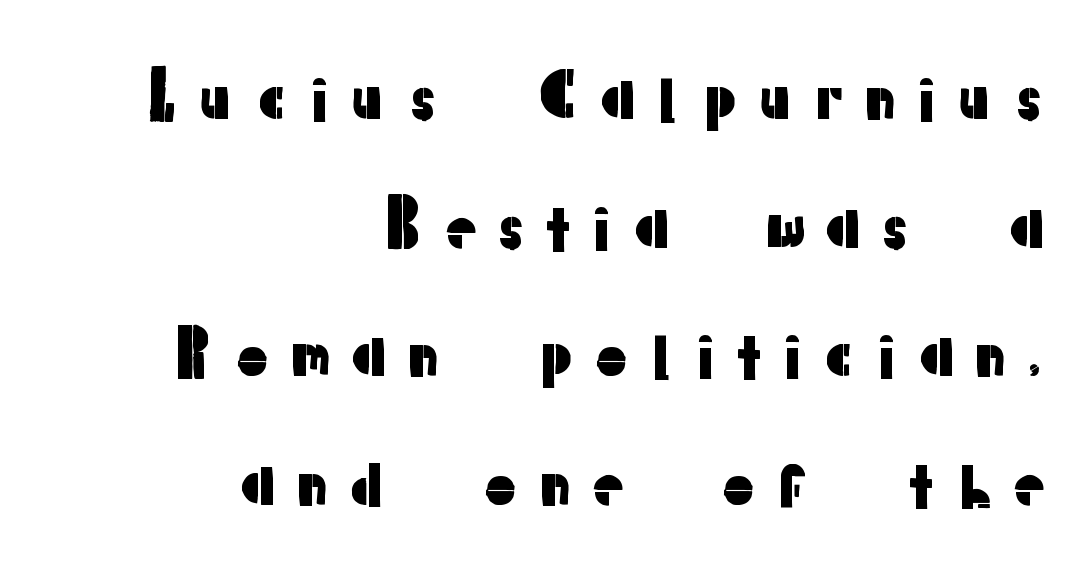
The image shows 63 px sans-serif type, upright; set right-aligned, loose line spacing (2.04x), unusually wide letter spacing (+0.25 em), not underlined; low stroke contrast and a medium x-height.
